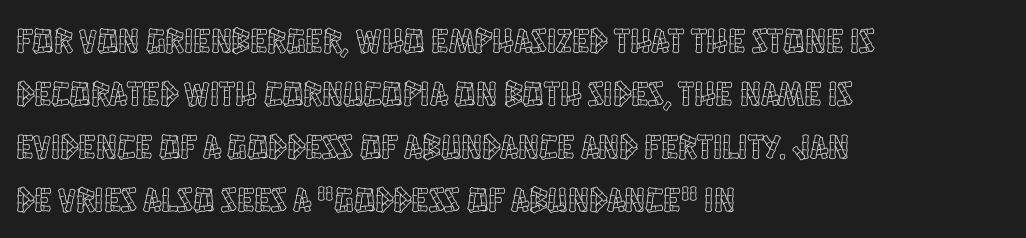
The specimen reads as upright at a glance. Whoever set this chose a conventional vertical rhythm. The tracking reads as untouched default to a designer's eye. The ragged edge is on the right, which tells us the setting is flush left.
